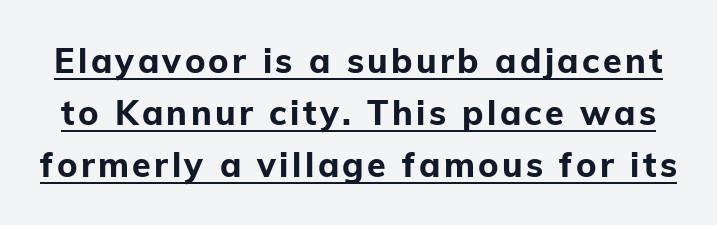
The image shows 34 px bold sans-serif type, upright; set normal line spacing (1.53x), underlined; low stroke contrast and a medium x-height.
